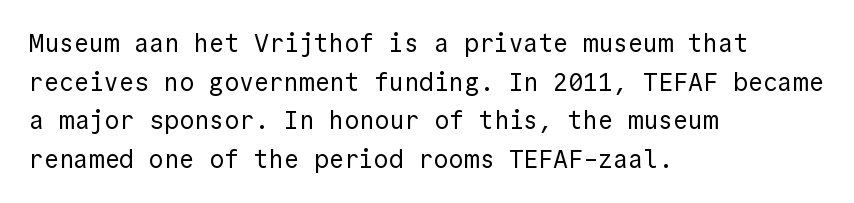
Notice how descenders clear the ascenders below comfortably — that's standard leading. Posture: vertical. Letter spacing: default. This rendering uses left alignment, leaving the right contour irregular.
